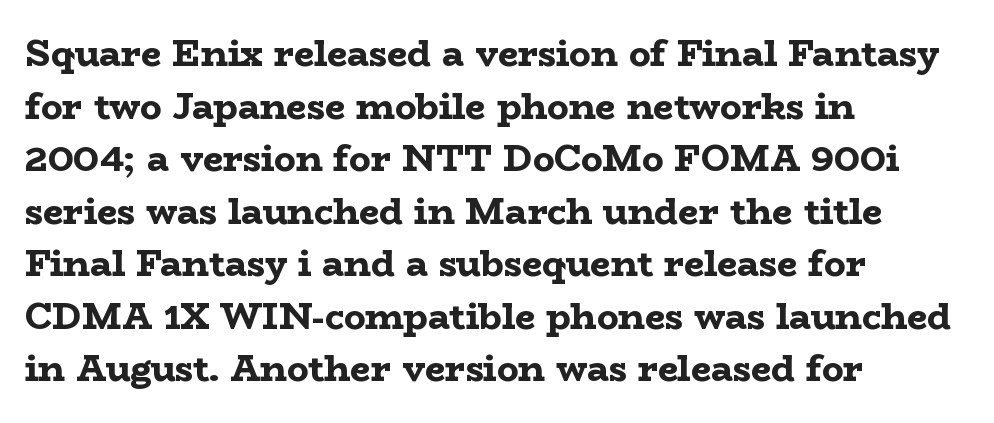
The image shows 36 px bold, wide serif type, upright; set left-aligned, normal line spacing (1.46x), normal letter spacing, not underlined; low stroke contrast and a medium x-height.
